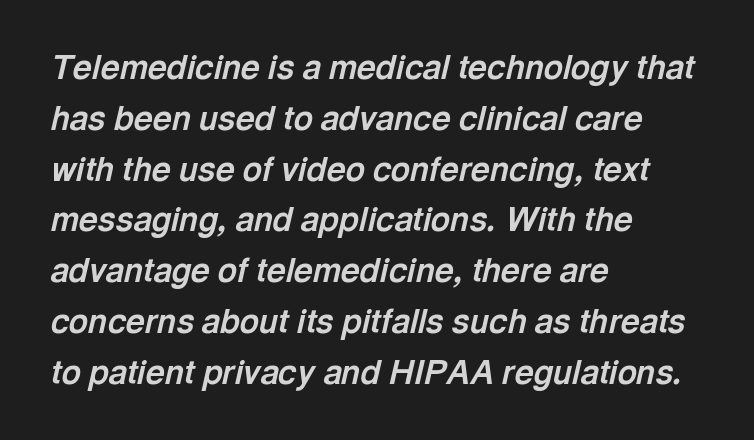
The image shows 33 px bold type, italic (leaning right); set left-aligned, normal line spacing (1.54x), normal letter spacing, not underlined; a medium x-height.
